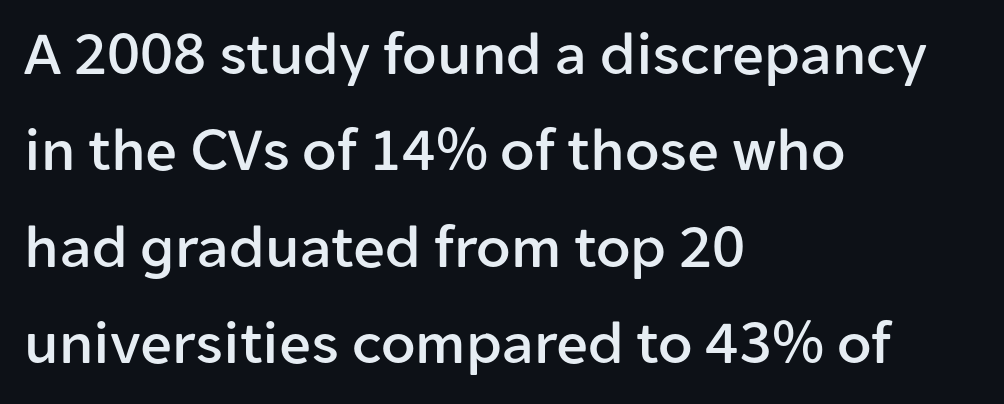
The image shows 63 px sans-serif type, upright; set left-aligned, normal line spacing (1.53x), normal letter spacing, not underlined; low stroke contrast and a medium x-height.
